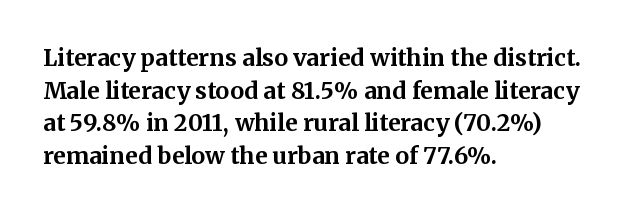
Here the glyphs are tracked normally, forming tight word shapes. One-word summary of the alignment: left. In terms of posture, this sample is upright. Notice how thick the strokes are: this is what a full bold looks like. The lines sit at an ordinary, default distance from one another.
